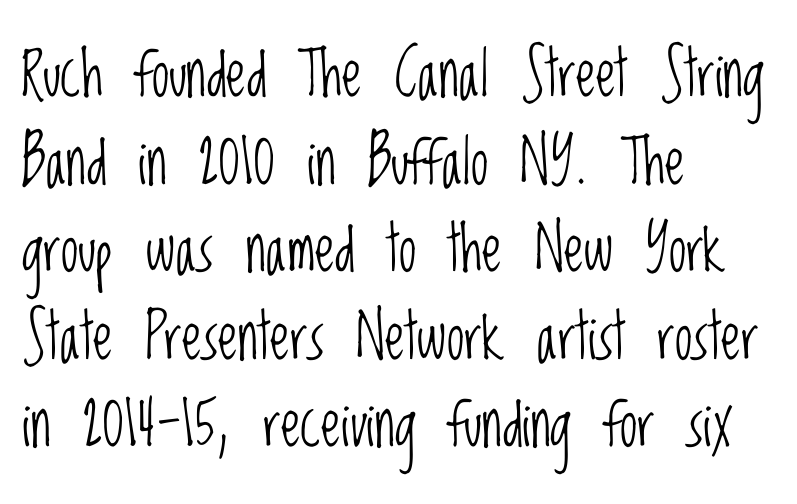
Q: Is the text bold? A: No.
Q: Is the text italic (slanted)? A: No, it is upright.
Q: Is the typeface a serif or a sans-serif typeface? A: Sans-serif.
Q: Is the text underlined? A: No.
Q: How is the paragraph aligned? A: Left-aligned.
Q: Is the spacing between letters normal or unusually wide? A: Normal.
Q: Is the spacing between lines tight, normal or loose? A: Normal.
Q: Width (condensed, normal, or wide)? A: Condensed.
Q: Stroke contrast? A: Low.
Q: x-height? A: Large.
Q: Monospaced? A: No.
